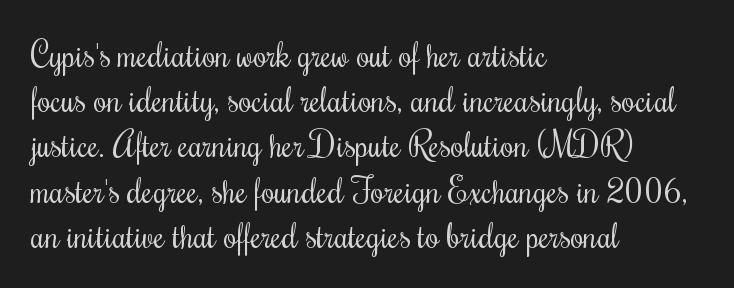
Where is the straight margin? On the left. One glance says typical: line gaps are just what's usual. Any mark beneath the type? The region is blank. This rendering leaves character spacing at its baseline value.
